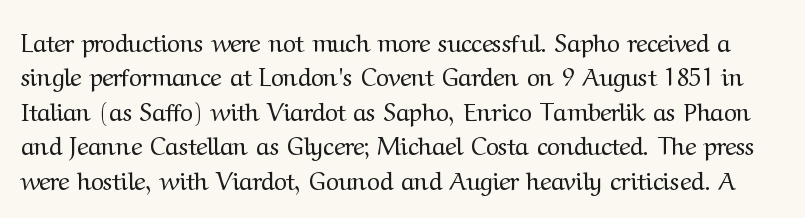
The image shows 25 px text type, upright; set normal line spacing (1.38x), normal letter spacing, not underlined.
